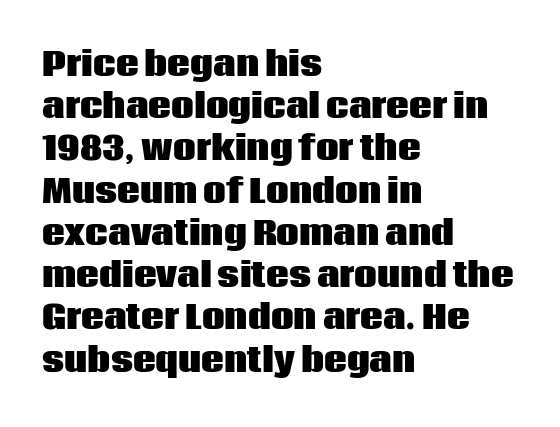
Heavy-handed strokes throughout: this text is bold. The face used here is rendered with its standard letterfit. A student would call this left alignment; a typographer would say flush left, rag right. The area under the type is left untouched.
